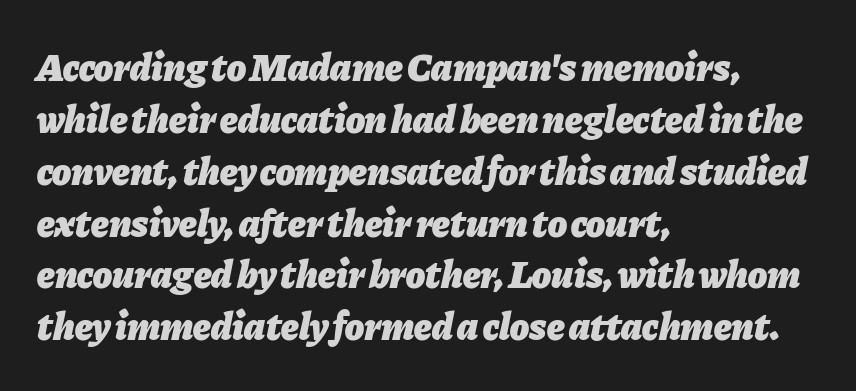
Q: Is the text bold? A: Yes.
Q: Is the text italic (slanted)? A: Yes, it leans right by about 11 degrees.
Q: Is the text underlined? A: No.
Q: How is the paragraph aligned? A: Left-aligned.
Q: Is the spacing between letters normal or unusually wide? A: Normal.
Q: Is the spacing between lines tight, normal or loose? A: Normal.
Q: Width (condensed, normal, or wide)? A: Normal.
Q: Stroke contrast? A: Low.
Q: x-height? A: Medium.
Q: Monospaced? A: No.
